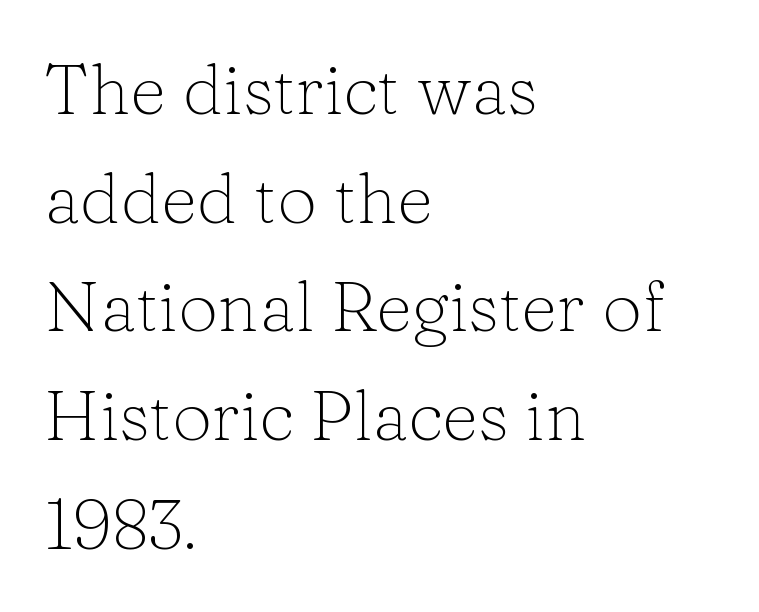
The image shows 71 px light serif type, upright; set left-aligned, normal line spacing (1.53x), normal letter spacing, not underlined; low stroke contrast and a medium x-height.
